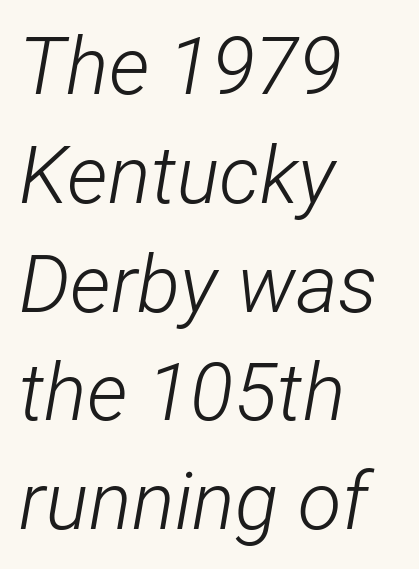
A typesetter would call this proportional, since set widths differ per character. The type is set solid horizontally, with unmodified tracking. The font's italic variant was chosen for this text. No word sits above an underline. Letters have the restrained weight of plain body copy at most. The ragged edge is on the right, which tells us the setting is flush left.
